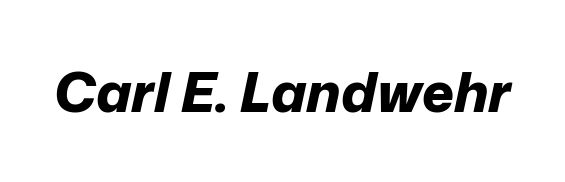
{"italic": "yes", "lean": "right", "slant_degrees": 12, "bold": "yes", "weight": "bold", "width": "normal", "stroke_contrast": "low", "x_height": "medium", "monospaced": "no", "underline": "no", "letter_spacing": "normal", "letter_spacing_em": 0.0, "glyph_px": 55}
